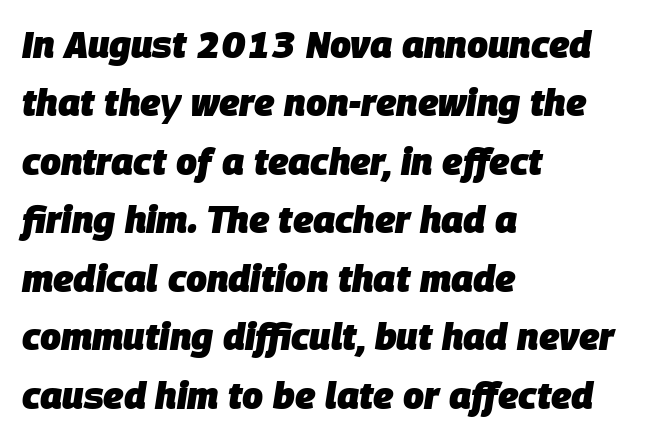
Inter-character spacing is left at the font's built-in metrics. Notice how thick the strokes are: this is what a full bold looks like. Left-aligned paragraph, ragged on the right. Do the characters align in a grid? No, the font is proportional. There's an unmistakable incline to the writing here. Regarding leading, the lines here are spaced in the standard way.
